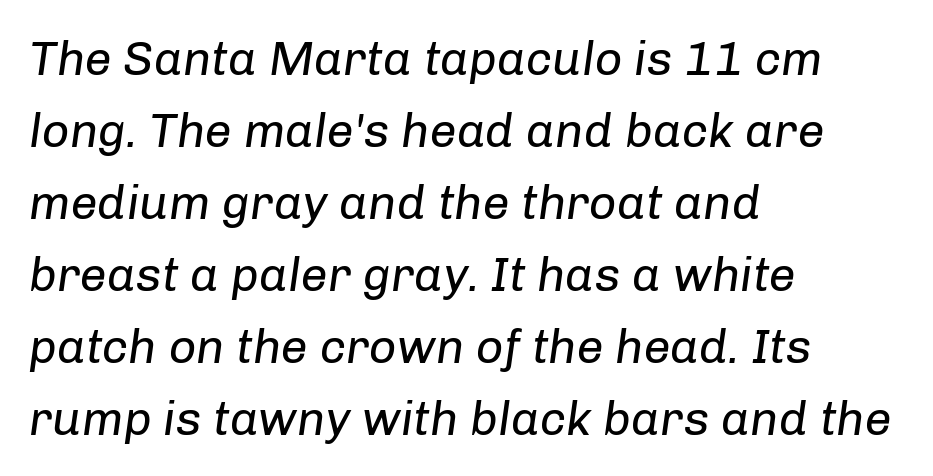
{"italic": "yes", "lean": "right", "slant_degrees": 8, "bold": "no", "weight": "regular", "width": "normal", "stroke_contrast": "low", "x_height": "medium", "monospaced": "no", "underline": "no", "align": "left", "line_spacing": "normal", "line_spacing_ratio": 1.5, "letter_spacing": "normal", "letter_spacing_em": 0.0, "glyph_px": 48}
